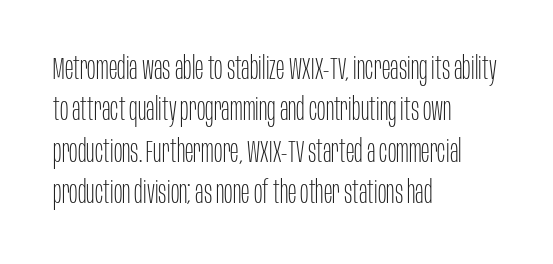
Q: Is the text bold? A: No.
Q: Is the text italic (slanted)? A: No, it is upright.
Q: Is the typeface a serif or a sans-serif typeface? A: Sans-serif.
Q: Is the text underlined? A: No.
Q: How is the paragraph aligned? A: Left-aligned.
Q: Is the spacing between letters normal or unusually wide? A: Normal.
Q: Is the spacing between lines tight, normal or loose? A: Normal.
Q: Width (condensed, normal, or wide)? A: Condensed.
Q: Stroke contrast? A: Low.
Q: x-height? A: Large.
Q: Monospaced? A: No.
